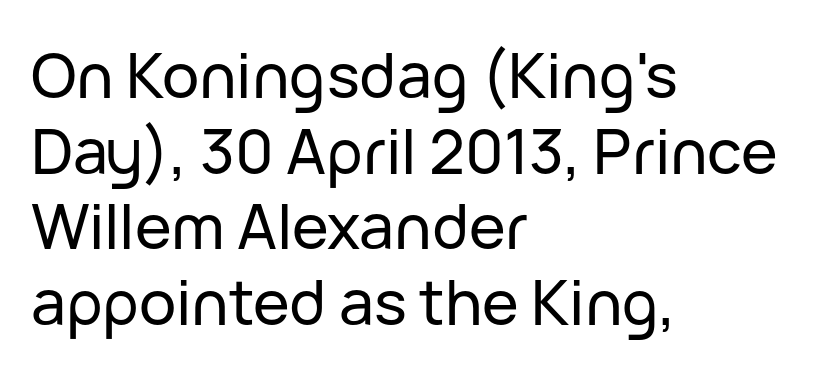
Q: Is the text italic (slanted)? A: No, it is upright.
Q: Is the typeface a serif or a sans-serif typeface? A: Sans-serif.
Q: Is the text underlined? A: No.
Q: How is the paragraph aligned? A: Left-aligned.
Q: Is the spacing between letters normal or unusually wide? A: Normal.
Q: Width (condensed, normal, or wide)? A: Normal.
Q: Stroke contrast? A: Low.
Q: x-height? A: Medium.
Q: Monospaced? A: No.
